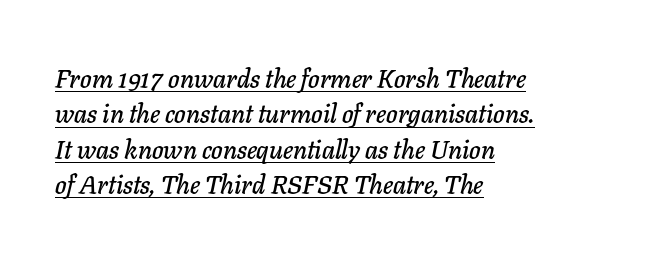
The sample's only ornament is a line tracing under the words. Is the block centered? No — it sits flush against the left margin. Normally led — the rows are evenly, conventionally spaced. When letters slant like this, we call the style italic. A typesetter would call this zero additional tracking.
